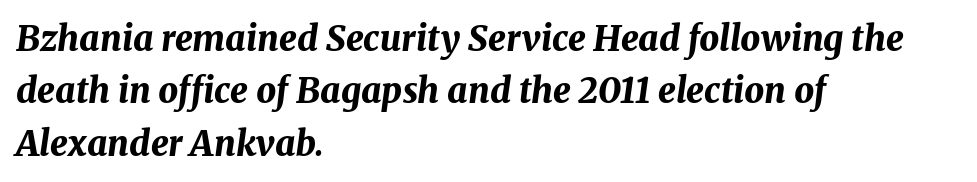
Q: Is the text bold? A: Yes.
Q: Is the text italic (slanted)? A: Yes, it leans right by about 8 degrees.
Q: Is the text underlined? A: No.
Q: How is the paragraph aligned? A: Left-aligned.
Q: Is the spacing between letters normal or unusually wide? A: Normal.
Q: Is the spacing between lines tight, normal or loose? A: Normal.
Q: Width (condensed, normal, or wide)? A: Normal.
Q: Stroke contrast? A: Medium.
Q: x-height? A: Medium.
Q: Monospaced? A: No.
